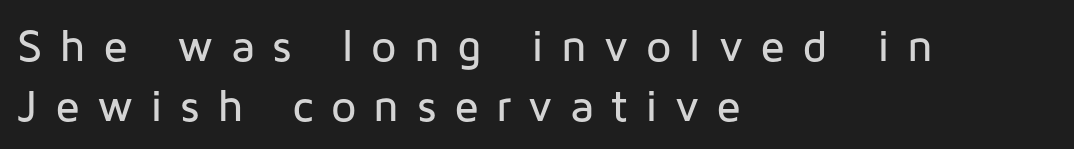
The axis of the letterforms is exactly vertical. Does the leading feel generous? No, just average. The passage shown is typeset with a sans-serif family. The rag falls on the right side of this text block. Each letter keeps its own natural width here, so spacing adapts to shape.
